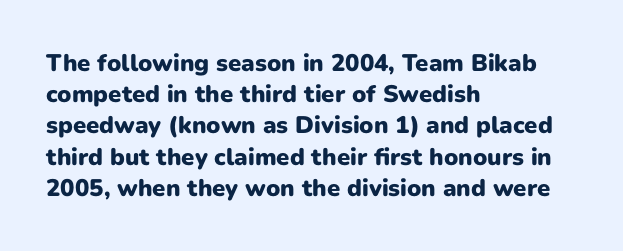
Q: Is the text bold? A: Yes.
Q: Is the text italic (slanted)? A: No, it is upright.
Q: Is the text underlined? A: No.
Q: How is the paragraph aligned? A: Left-aligned.
Q: Is the spacing between letters normal or unusually wide? A: Normal.
Q: Is the spacing between lines tight, normal or loose? A: Normal.
